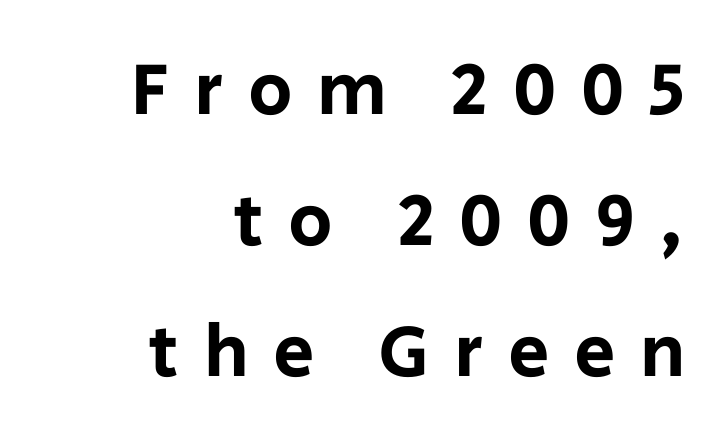
Q: Is the text italic (slanted)? A: No, it is upright.
Q: Is the typeface a serif or a sans-serif typeface? A: Sans-serif.
Q: Is the text underlined? A: No.
Q: How is the paragraph aligned? A: Right-aligned.
Q: Is the spacing between letters normal or unusually wide? A: Unusually wide.
Q: Width (condensed, normal, or wide)? A: Normal.
Q: Stroke contrast? A: Low.
Q: x-height? A: Large.
Q: Monospaced? A: No.
